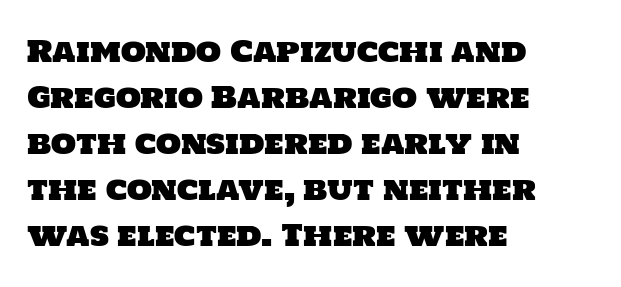
Q: Is the typeface a serif or a sans-serif typeface? A: Sans-serif.
Q: Is the text underlined? A: No.
Q: How is the paragraph aligned? A: Left-aligned.
Q: Is the spacing between letters normal or unusually wide? A: Normal.
Q: Is the spacing between lines tight, normal or loose? A: Normal.
Q: Width (condensed, normal, or wide)? A: Normal.
Q: Stroke contrast? A: Low.
Q: x-height? A: Large.
Q: Monospaced? A: No.
